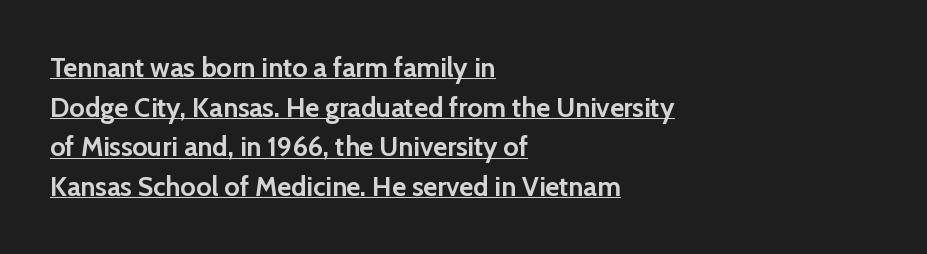
The image shows 27 px bold type, upright; set left-aligned, normal line spacing (1.47x), normal letter spacing, underlined.
